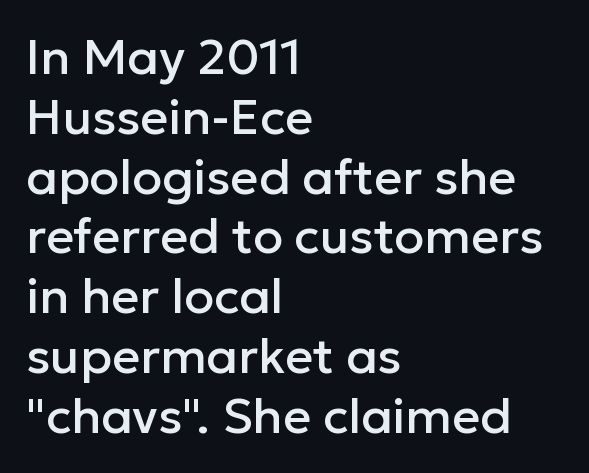
Q: Is the text italic (slanted)? A: No, it is upright.
Q: Is the typeface a serif or a sans-serif typeface? A: Sans-serif.
Q: Is the text underlined? A: No.
Q: How is the paragraph aligned? A: Left-aligned.
Q: Is the spacing between letters normal or unusually wide? A: Normal.
Q: Width (condensed, normal, or wide)? A: Normal.
Q: Stroke contrast? A: Low.
Q: x-height? A: Medium.
Q: Monospaced? A: No.
